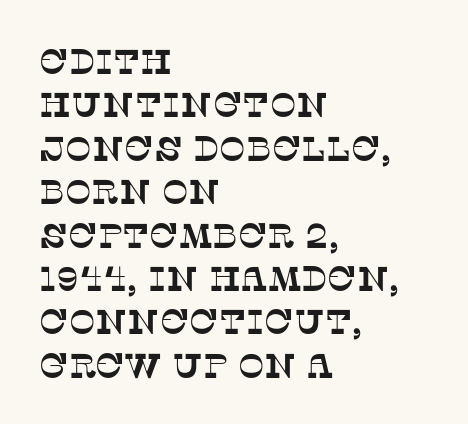
Font category for this specimen: serif. Clear beneath every line of the passage. The face used here is proportionally spaced, like ordinary book or web type. Compared with typical body copy, the letter spacing here is the same. This sample is left-justified, so line endings fall wherever the words run out.
